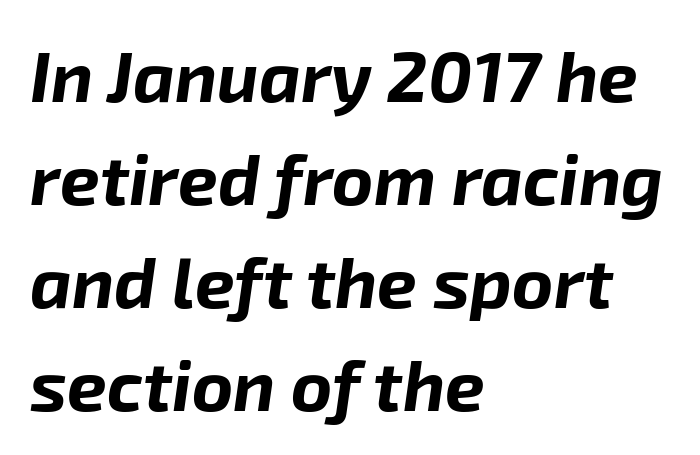
On the weight axis this lands at bold, roughly 700. Note the varied advance widths — an 'i' is clearly narrower than an 'm'. These lines were composed using italics. Short and long lines alike share a common starting point at left. The rows are spaced the way most documents space them.
